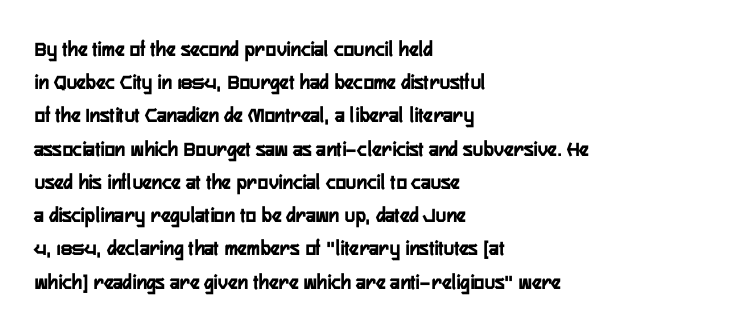
These lines keep a tight, regular rhythm from letter to letter. Vertical spacing — default. No word sits above an underline. The setting favours the left margin, as ordinary paragraphs usually do. The font's upright variant was chosen for this text.
